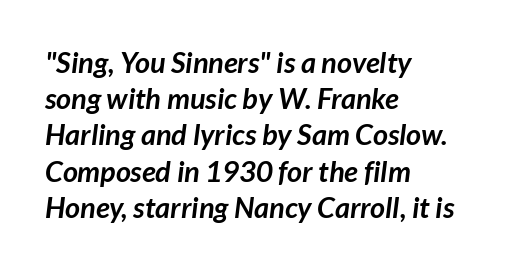
The image shows 29 px semibold sans-serif type; set left-aligned, normal line spacing (1.25x), normal letter spacing, not underlined; low stroke contrast and a medium x-height.
